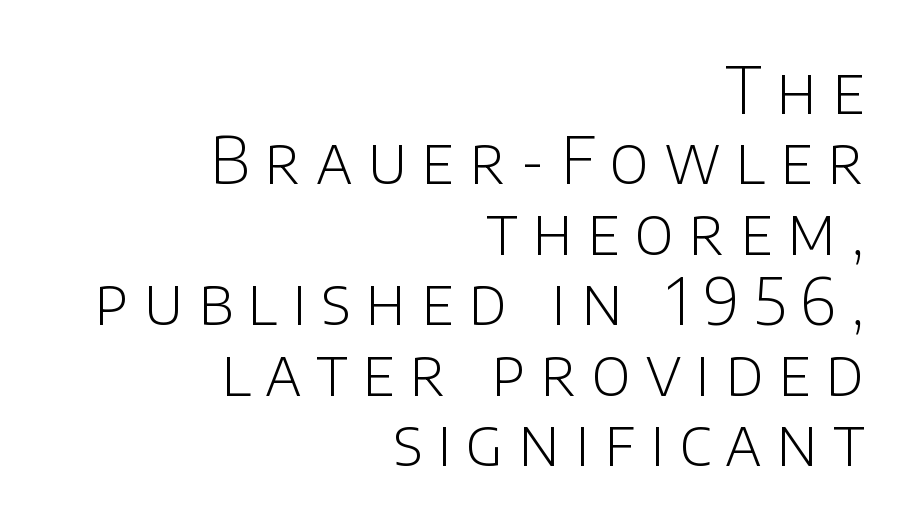
Q: Is the text bold? A: No.
Q: Is the text italic (slanted)? A: No, it is upright.
Q: Is the typeface a serif or a sans-serif typeface? A: Sans-serif.
Q: Is the text underlined? A: No.
Q: How is the paragraph aligned? A: Right-aligned.
Q: Is the spacing between letters normal or unusually wide? A: Unusually wide.
Q: Is the spacing between lines tight, normal or loose? A: Tight.
Q: Width (condensed, normal, or wide)? A: Normal.
Q: Stroke contrast? A: Low.
Q: x-height? A: Large.
Q: Monospaced? A: No.
